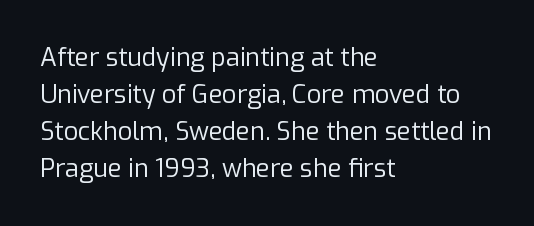
A typesetter would call this leading conventional body-copy spacing. Descender tails drop into unmarked territory. Visually the block forms a straight wall on the left and a jagged coastline on the right. Do the letters lean? They stand straight.
